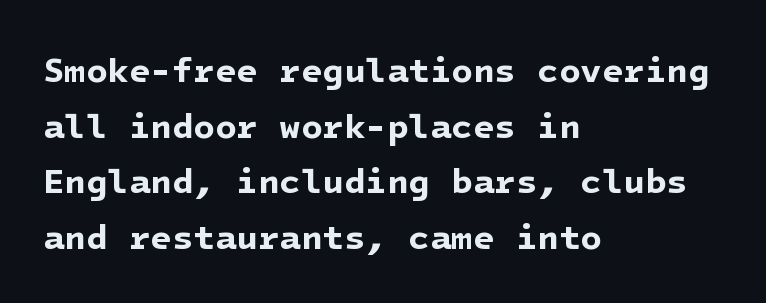
{"serif": "no", "bold": "yes", "weight": "bold", "width": "normal", "stroke_contrast": "low", "x_height": "medium", "underline": "no", "align": "left", "line_spacing": "normal", "line_spacing_ratio": 1.59, "letter_spacing": "normal", "letter_spacing_em": 0.0, "glyph_px": 35}
